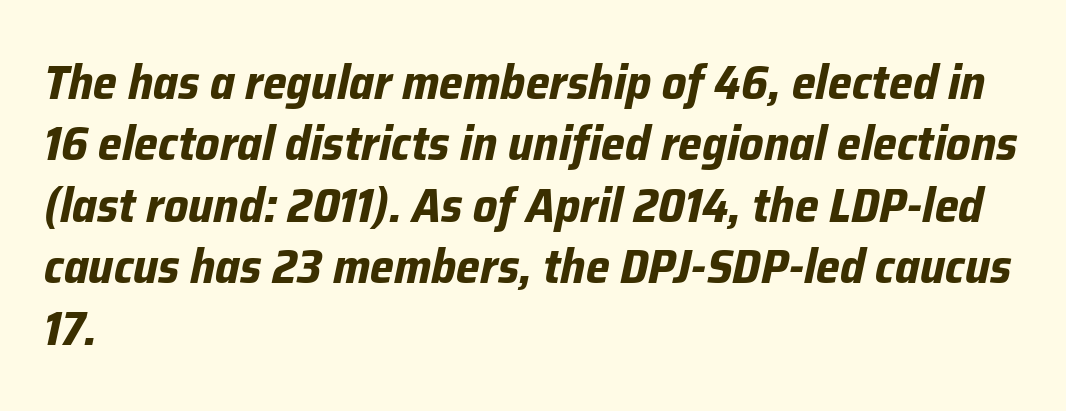
Q: Is the text bold? A: Yes.
Q: Is the text italic (slanted)? A: Yes, it leans right by about 12 degrees.
Q: Is the text underlined? A: No.
Q: How is the paragraph aligned? A: Left-aligned.
Q: Is the spacing between letters normal or unusually wide? A: Normal.
Q: Is the spacing between lines tight, normal or loose? A: Normal.
Q: Width (condensed, normal, or wide)? A: Normal.
Q: Stroke contrast? A: Low.
Q: x-height? A: Medium.
Q: Monospaced? A: No.
